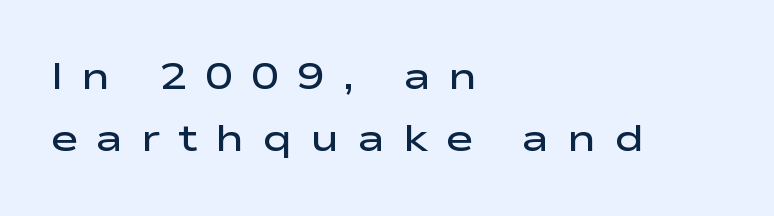
Q: Is the text bold? A: Semi-bold.
Q: Is the text italic (slanted)? A: No, it is upright.
Q: Is the typeface a serif or a sans-serif typeface? A: Sans-serif.
Q: Is the text underlined? A: No.
Q: How is the paragraph aligned? A: Left-aligned.
Q: Is the spacing between letters normal or unusually wide? A: Unusually wide.
Q: Is the spacing between lines tight, normal or loose? A: Normal.
Q: Width (condensed, normal, or wide)? A: Wide.
Q: Stroke contrast? A: Low.
Q: x-height? A: Medium.
Q: Monospaced? A: No.
